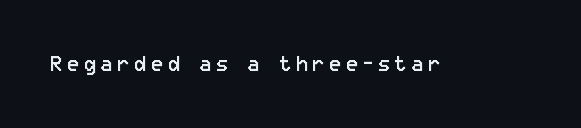
The image shows 21 px text type, upright; set unusually wide letter spacing (+0.2 em), not underlined.
